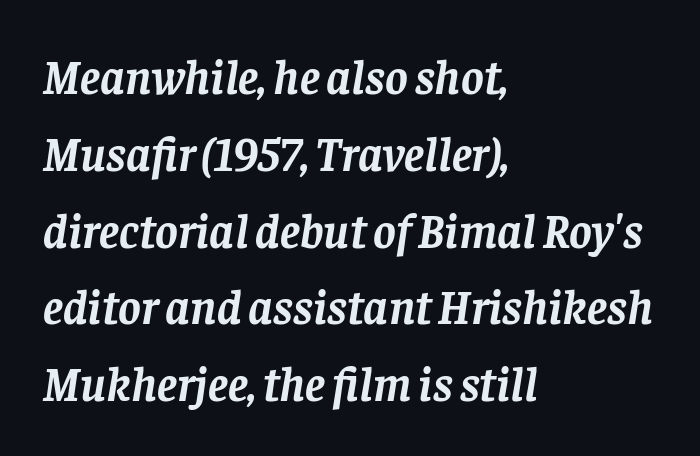
{"serif": "yes", "italic": "yes", "lean": "right", "slant_degrees": 8, "bold": "yes", "weight": "semibold", "width": "normal", "stroke_contrast": "low", "x_height": "large", "monospaced": "no", "underline": "no", "align": "left", "line_spacing": "normal", "line_spacing_ratio": 1.6, "letter_spacing": "normal", "letter_spacing_em": 0.0, "glyph_px": 48}
